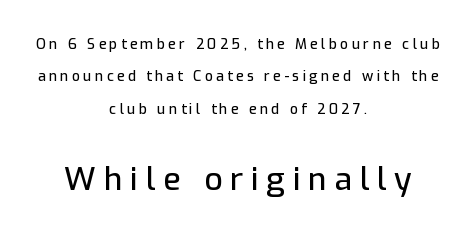
{"serif": "no", "italic": "no", "width": "normal", "stroke_contrast": "low", "x_height": "medium", "monospaced": "no", "underline": "no", "align": "center", "line_spacing": "loose", "line_spacing_ratio": 2.31, "letter_spacing": "wide", "letter_spacing_em": 0.24, "larger_block": "second", "size_ratio": 2.29, "glyph_px": 32}
